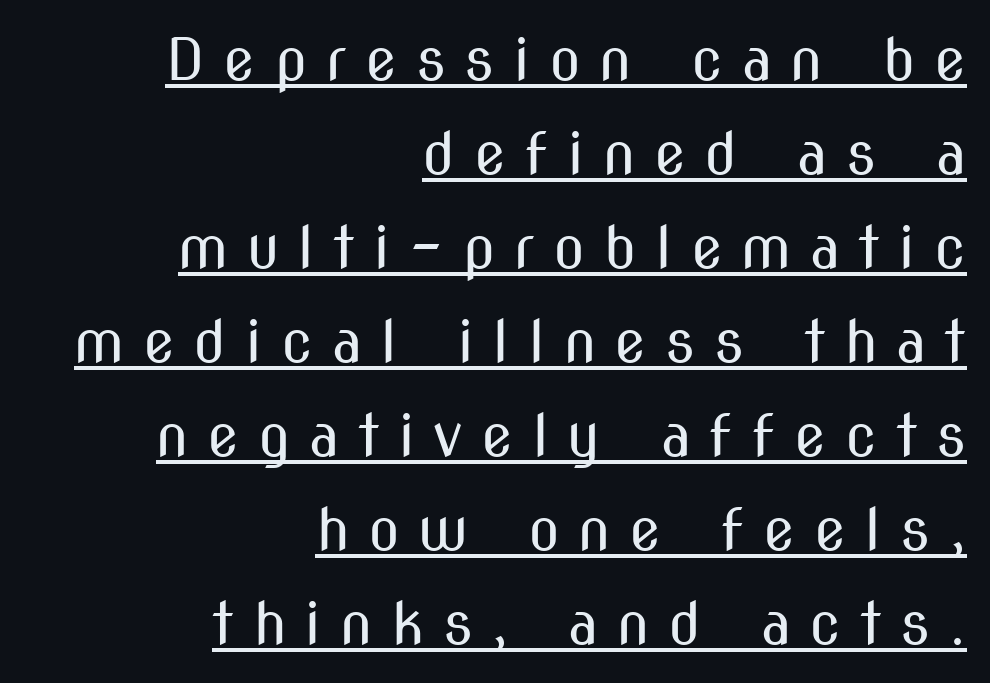
Horizontal alignment here is rightward, an uncommon choice for prose. Summary of vertical rhythm: regular, with standard interline spacing. Rendered with straight, roman letterforms. Letterform terminals end flat and unadorned throughout the passage.
